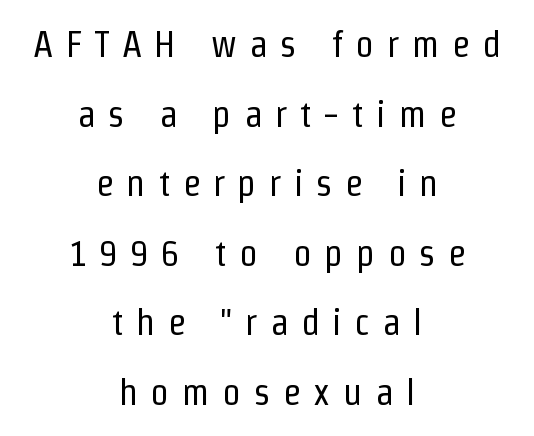
Q: Is the text bold? A: No.
Q: Is the text italic (slanted)? A: No, it is upright.
Q: Is the typeface a serif or a sans-serif typeface? A: Sans-serif.
Q: Is the text underlined? A: No.
Q: How is the paragraph aligned? A: Centered.
Q: Is the spacing between letters normal or unusually wide? A: Unusually wide.
Q: Width (condensed, normal, or wide)? A: Condensed.
Q: Stroke contrast? A: Low.
Q: x-height? A: Medium.
Q: Monospaced? A: No.
